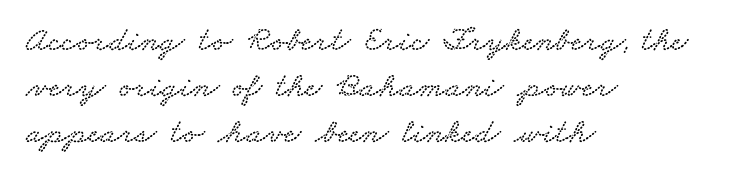
The image shows 35 px wide serif type; set left-aligned, normal line spacing (1.31x), normal letter spacing, not underlined; low stroke contrast and a small x-height.
